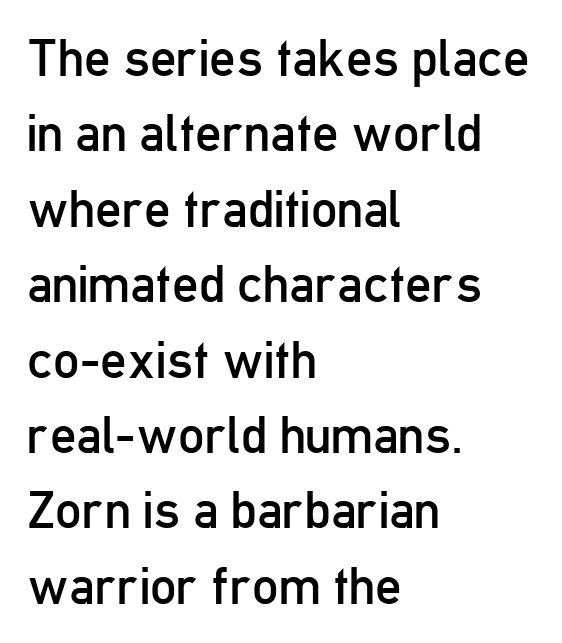
The area under the type is left untouched. These lines stack with their left ends in a neat column. One glance says typical: line gaps are just what's usual. This sample has the flowing, uneven cadence of proportional lettering. Spacing between characters is what you'd get straight out of the box.
